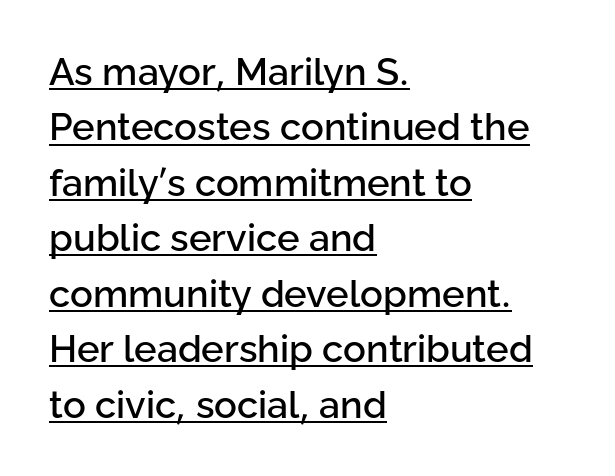
Q: Is the text italic (slanted)? A: No, it is upright.
Q: Is the typeface a serif or a sans-serif typeface? A: Sans-serif.
Q: Is the text underlined? A: Yes.
Q: How is the paragraph aligned? A: Left-aligned.
Q: Is the spacing between letters normal or unusually wide? A: Normal.
Q: Is the spacing between lines tight, normal or loose? A: Normal.
Q: Width (condensed, normal, or wide)? A: Normal.
Q: Stroke contrast? A: Low.
Q: x-height? A: Medium.
Q: Monospaced? A: No.
